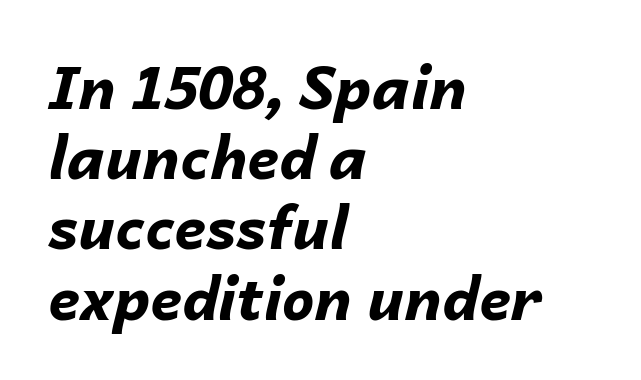
Just letters on the line, the space beneath them empty. Yep, that's italic — everything's leaning. Think of a printed novel: that variable character pitch is what you see here. Teacher's note: observe the even left margin — that is flush-left alignment.
